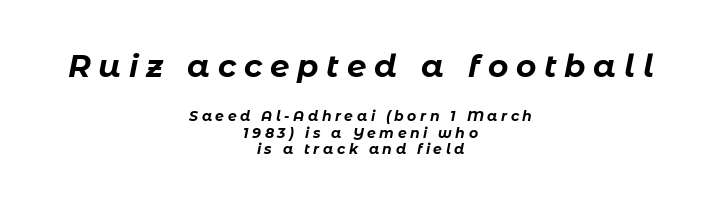
The image shows 31 px bold type, italic (leaning right); set centered, line spacing 1.18x, unusually wide letter spacing (+0.25 em), not underlined; the first (top) block is 2.21x larger; low stroke contrast and a medium x-height.
